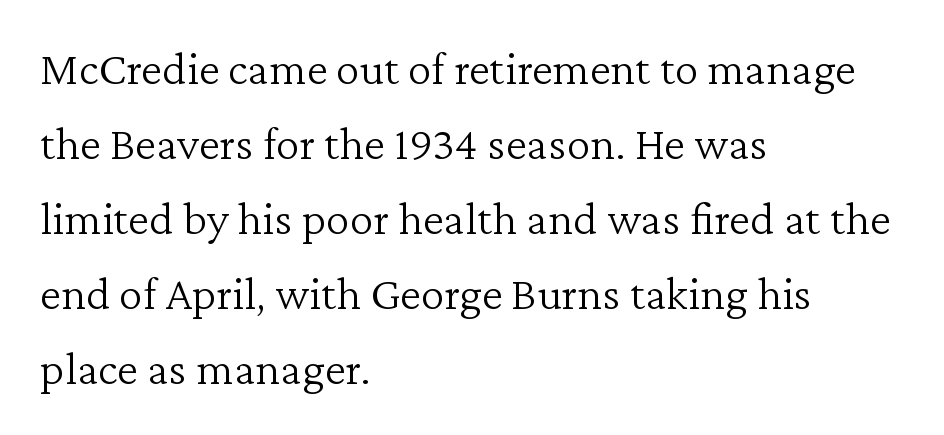
The image shows 48 px light serif type, upright; set left-aligned, normal line spacing (1.56x), normal letter spacing, not underlined; low stroke contrast and a medium x-height.
